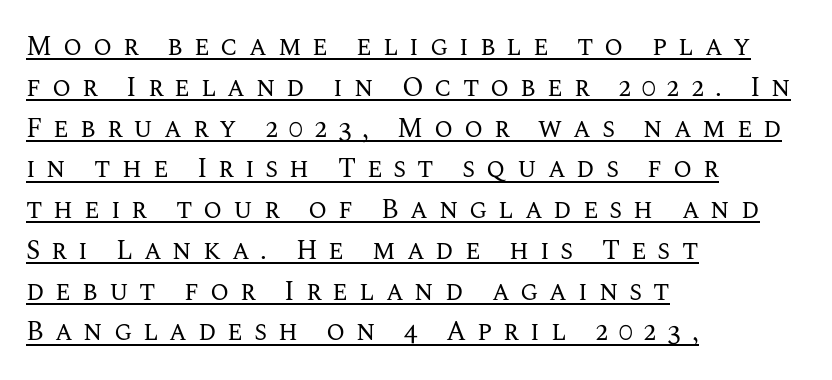
Is the block centered? No — it sits flush against the left margin. The specimen reads as upright at a glance. Underlined type. The weight tops out at a normal text grade. Observe the wide spacing: letters keep a clear distance from each other. These lines sit exactly where default settings would place them.
